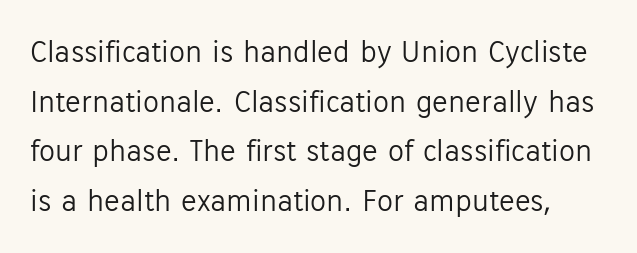
Q: Is the text bold? A: No.
Q: Is the text italic (slanted)? A: No, it is upright.
Q: Is the typeface a serif or a sans-serif typeface? A: Sans-serif.
Q: Is the text underlined? A: No.
Q: Is the spacing between letters normal or unusually wide? A: Normal.
Q: Is the spacing between lines tight, normal or loose? A: Normal.
Q: Width (condensed, normal, or wide)? A: Normal.
Q: Stroke contrast? A: Low.
Q: x-height? A: Medium.
Q: Monospaced? A: No.
